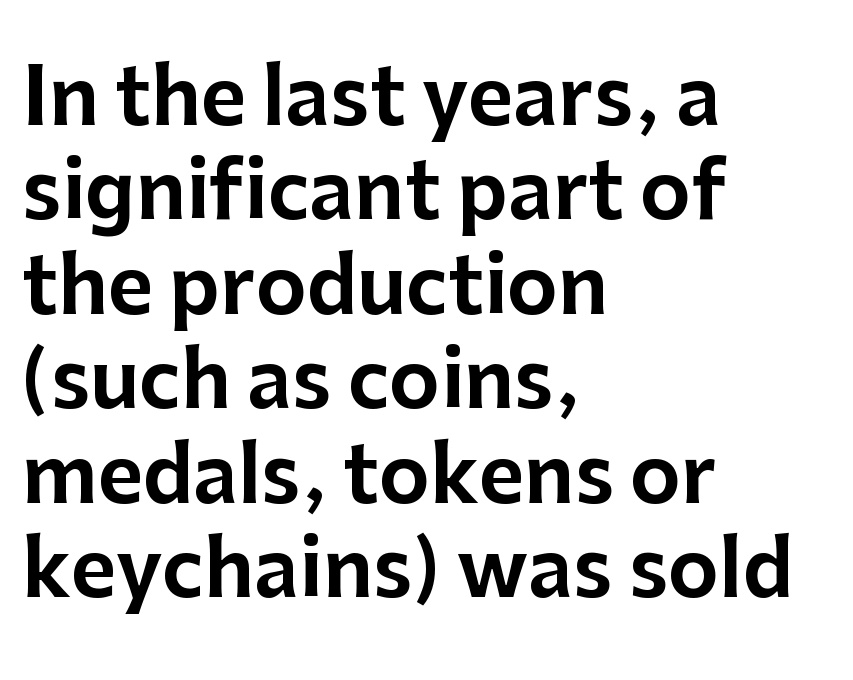
{"serif": "no", "italic": "no", "width": "normal", "stroke_contrast": "low", "x_height": "medium", "monospaced": "no", "underline": "no", "align": "left", "line_spacing_ratio": 1.21, "letter_spacing": "normal", "letter_spacing_em": 0.0, "glyph_px": 78}
